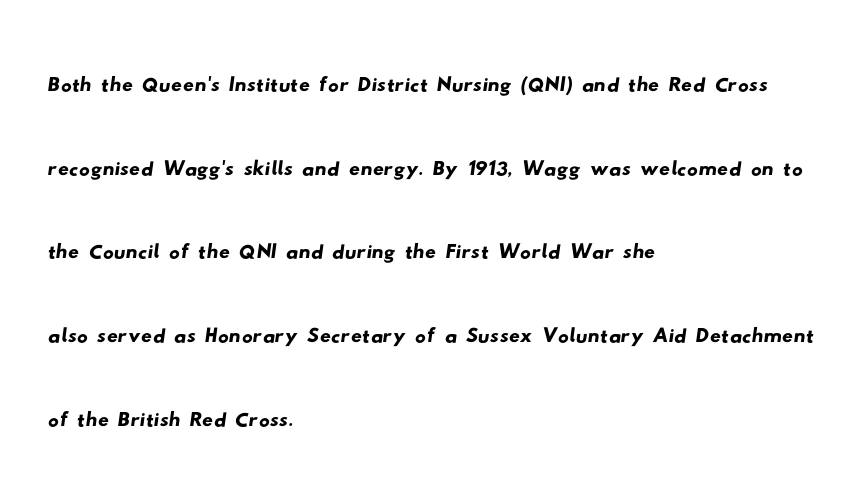
Q: Is the typeface a serif or a sans-serif typeface? A: Sans-serif.
Q: Is the text underlined? A: No.
Q: How is the paragraph aligned? A: Left-aligned.
Q: Is the spacing between letters normal or unusually wide? A: Normal.
Q: Is the spacing between lines tight, normal or loose? A: Normal.
Q: Width (condensed, normal, or wide)? A: Wide.
Q: Stroke contrast? A: Low.
Q: x-height? A: Small.
Q: Monospaced? A: No.
